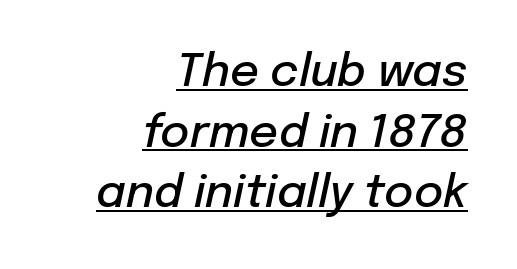
The image shows 45 px semibold type, italic (leaning right); set right-aligned, normal line spacing (1.35x), normal letter spacing, underlined; low stroke contrast and a medium x-height.
